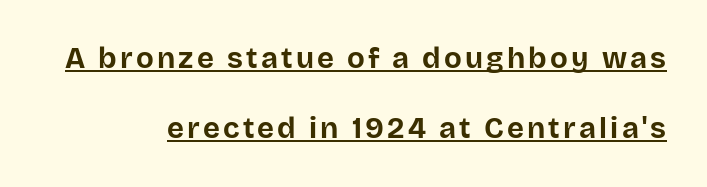
{"serif": "no", "italic": "no", "bold": "yes", "weight": "bold", "width": "normal", "stroke_contrast": "low", "x_height": "large", "monospaced": "no", "underline": "yes", "align": "right", "line_spacing": "loose", "line_spacing_ratio": 2.4, "glyph_px": 29}
